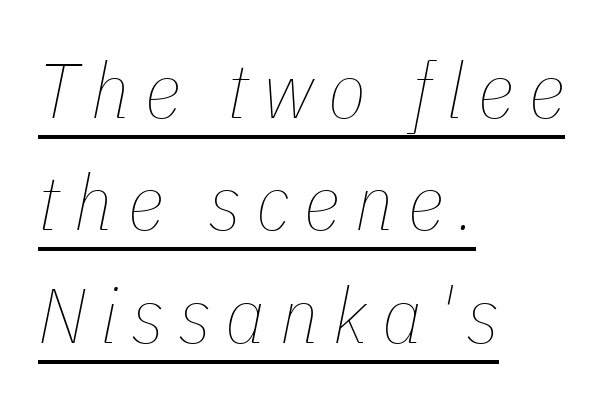
Style check: oblique. The rendered words wear a rule along their underside. Leftover space on each line is placed entirely after the last word. Horizontal bands of white between lines are of average thickness. Stroke mass is kept to a normal reading level or below.
